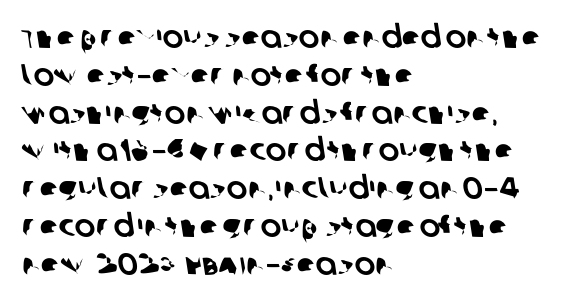
Letterform terminals end flat and unadorned throughout the passage. Standard letterfit; no display-style spreading of the glyphs. Clear beneath every line of the passage. Alignment: flush left.
